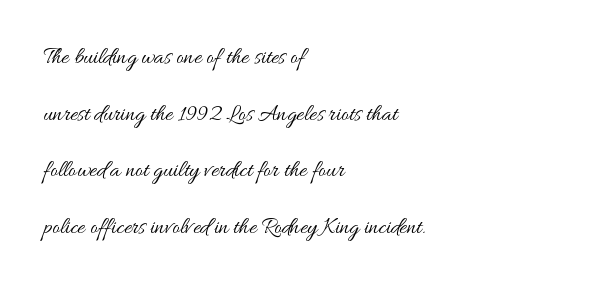
The image shows 23 px text type; set left-aligned, loose line spacing (2.46x), normal letter spacing, not underlined.
